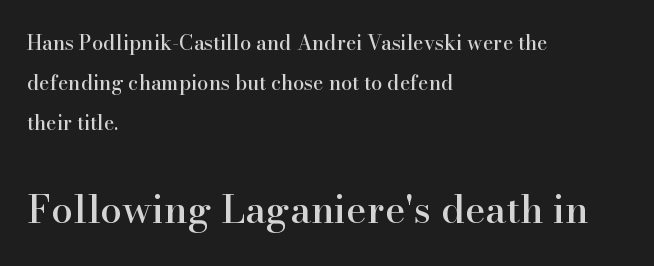
Q: Is the text italic (slanted)? A: No, it is upright.
Q: Is the typeface a serif or a sans-serif typeface? A: Serif.
Q: Is the text underlined? A: No.
Q: How is the paragraph aligned? A: Left-aligned.
Q: Is the spacing between letters normal or unusually wide? A: Normal.
Q: Is the spacing between lines tight, normal or loose? A: Loose.
Q: Which block of text is set in a larger size, the first (top) or the second (bottom)? A: The second (bottom) one.
Q: Width (condensed, normal, or wide)? A: Normal.
Q: Stroke contrast? A: High.
Q: x-height? A: Small.
Q: Monospaced? A: No.
